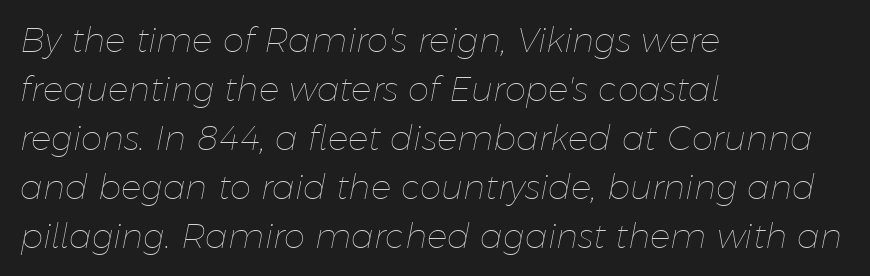
{"italic": "yes", "lean": "right", "slant_degrees": 11, "bold": "no", "weight": "thin", "width": "normal", "stroke_contrast": "low", "x_height": "medium", "monospaced": "no", "underline": "no", "align": "left", "line_spacing": "normal", "line_spacing_ratio": 1.44, "letter_spacing": "normal", "letter_spacing_em": 0.0, "glyph_px": 34}
